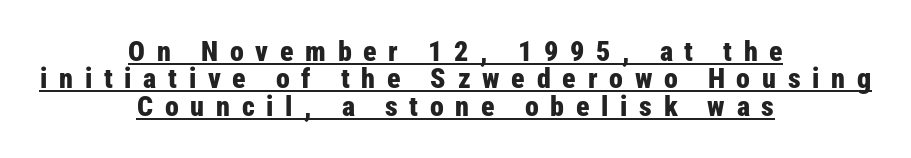
The image shows 28 px bold, condensed sans-serif type, upright; set centered, tight line spacing (0.98x), unusually wide letter spacing (+0.42 em), underlined; low stroke contrast and a medium x-height.
